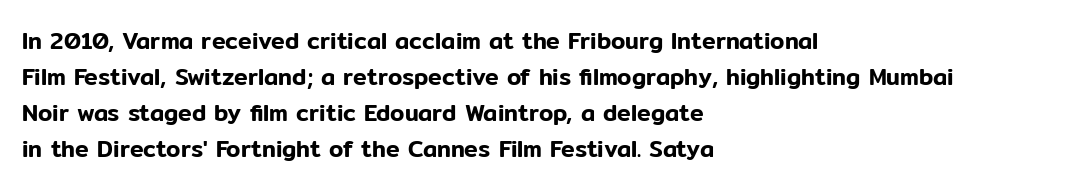
{"italic": "no", "underline": "no", "align": "left", "line_spacing": "normal", "line_spacing_ratio": 1.56, "letter_spacing": "normal", "letter_spacing_em": 0.0, "glyph_px": 23}
